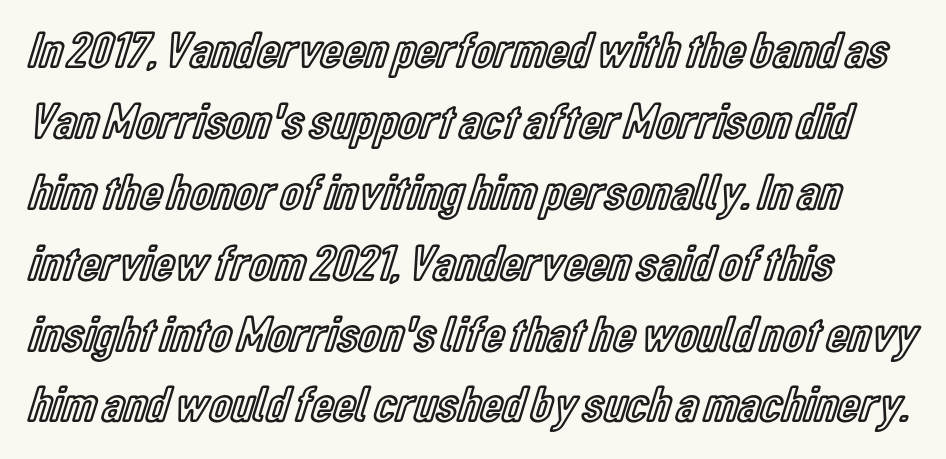
The image shows 51 px condensed type; set normal line spacing (1.39x), normal letter spacing, not underlined; a medium x-height.
